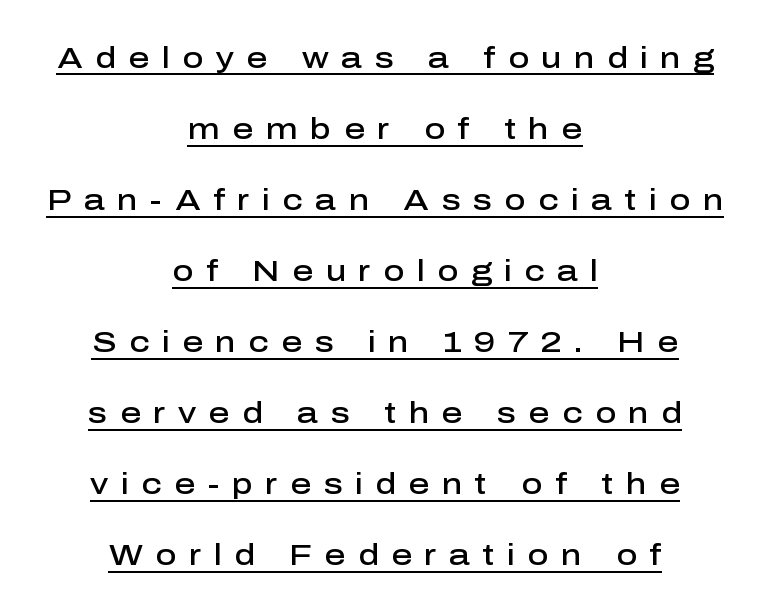
The typesetting leans somewhat heavy: a semibold. A typesetter would call this proportional, since set widths differ per character. The paragraph shown floats in the horizontal middle. Font category for this specimen: sans-serif.
